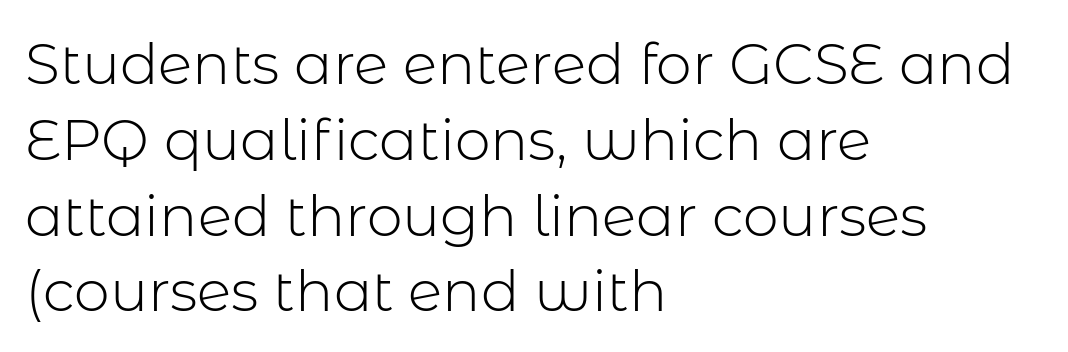
{"serif": "no", "italic": "no", "bold": "no", "weight": "light", "width": "normal", "stroke_contrast": "low", "x_height": "medium", "monospaced": "no", "underline": "no", "align": "left", "line_spacing": "normal", "line_spacing_ratio": 1.33, "letter_spacing": "normal", "letter_spacing_em": 0.0, "glyph_px": 57}
